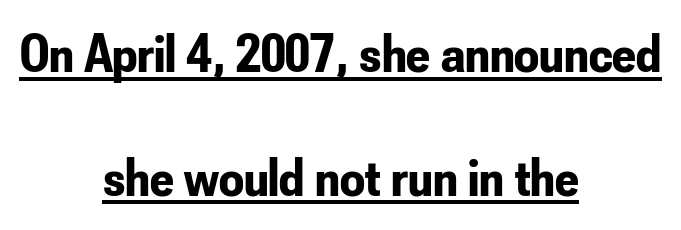
Serifs: no, the terminals of the letterforms are clean. Tracking value appears to be zero — textbook default spacing. The typesetter chose a symmetrical, centered arrangement here. Every letter is thick-stroked: bold, no question. The font's upright variant was chosen for this text. These characters rest on top of a visible drawn line.
